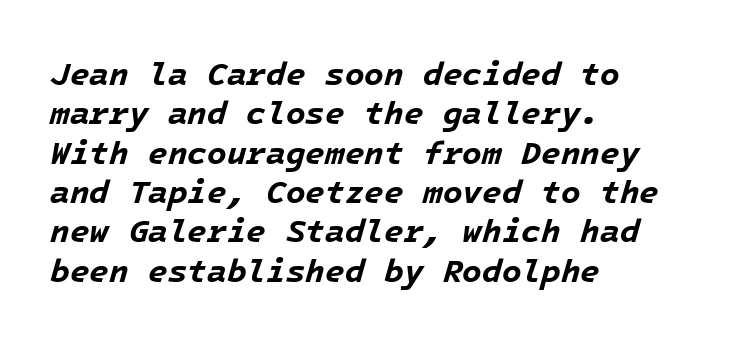
The image shows 32 px bold type, italic (leaning right); set left-aligned, line spacing 1.23x, normal letter spacing, not underlined; low stroke contrast and a medium x-height.
